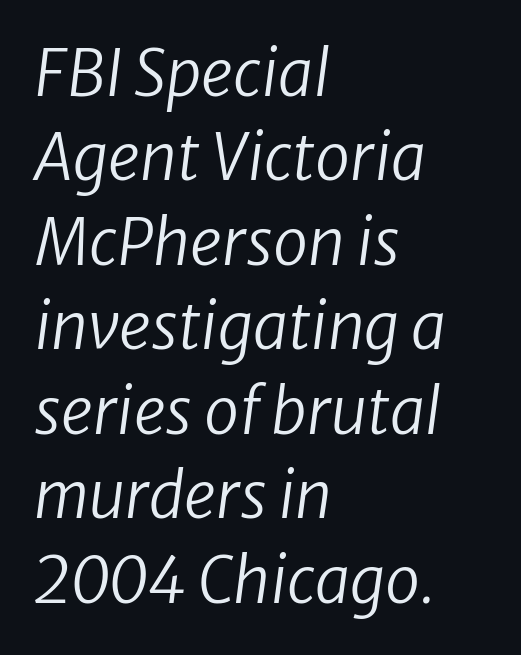
{"italic": "yes", "lean": "right", "slant_degrees": 8, "bold": "no", "weight": "regular", "width": "normal", "stroke_contrast": "low", "x_height": "medium", "monospaced": "no", "underline": "no", "align": "left", "line_spacing": "normal", "line_spacing_ratio": 1.34, "letter_spacing": "normal", "letter_spacing_em": 0.0, "glyph_px": 63}
